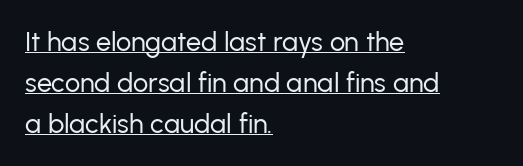
{"italic": "no", "bold": "no", "underline": "yes", "align": "left", "line_spacing": "normal", "line_spacing_ratio": 1.52, "letter_spacing": "normal", "letter_spacing_em": 0.0, "glyph_px": 27}
